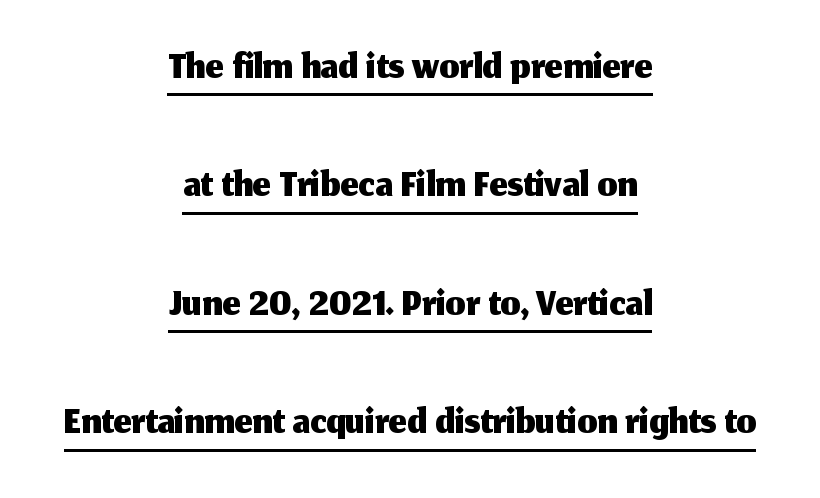
The image shows 63 px sans-serif type, upright; set centered, line spacing 1.88x, normal letter spacing, underlined; medium stroke contrast and a medium x-height.
